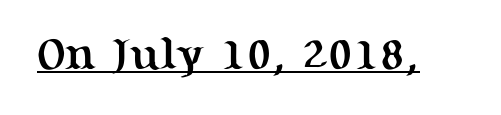
{"serif": "yes", "italic": "no", "bold": "yes", "weight": "semibold", "width": "normal", "stroke_contrast": "medium", "x_height": "medium", "monospaced": "no", "underline": "yes", "letter_spacing": "normal", "letter_spacing_em": 0.0, "glyph_px": 45}
